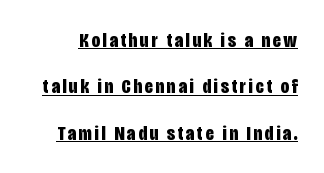
{"italic": "no", "bold": "yes", "underline": "yes", "line_spacing": "loose", "line_spacing_ratio": 2.21, "glyph_px": 21}
